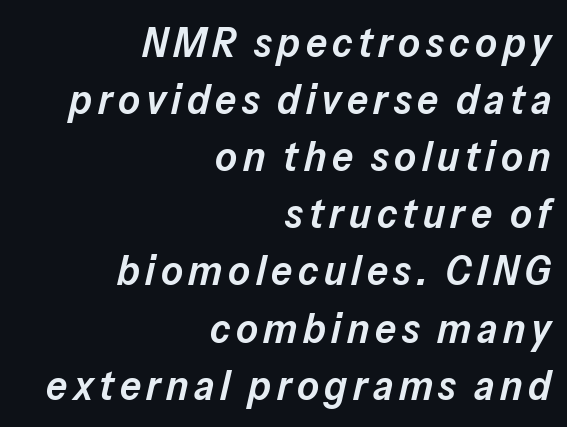
{"italic": "yes", "lean": "right", "slant_degrees": 13, "bold": "semi", "weight": "semibold", "width": "normal", "stroke_contrast": "low", "x_height": "medium", "monospaced": "no", "underline": "no", "align": "right", "line_spacing": "normal", "line_spacing_ratio": 1.36, "glyph_px": 42}
